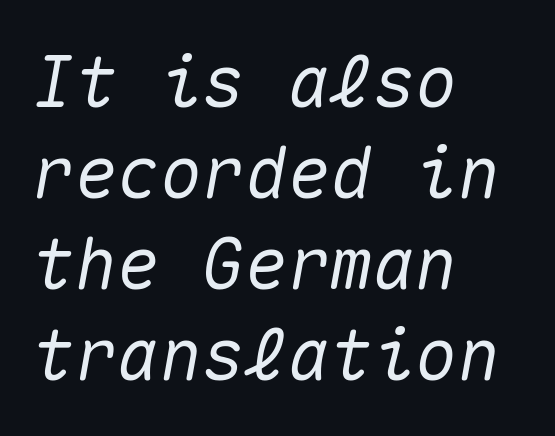
Honestly, the letter spacing is just normal — you wouldn't notice it. Do the characters align in a grid? Yes, the font is monospaced. The glyphs look as if they've been sheared to an angle. The rendering uses a moderate line-height, typical for paragraphs.
